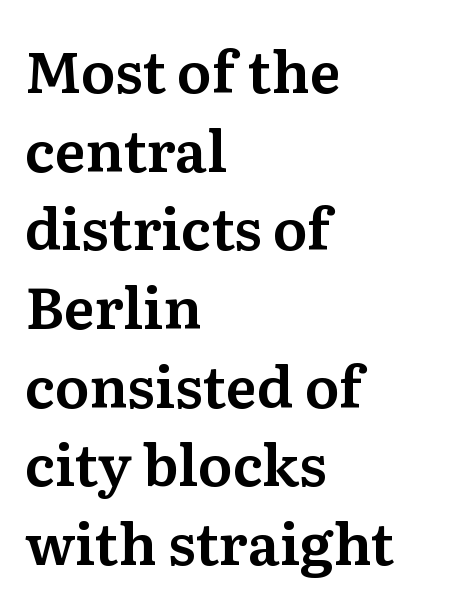
In terms of posture, this sample is upright. A typesetter would call this proportional, since set widths differ per character. Leading matches the norm, producing a regular column. To sum up the face: it has serifs.
